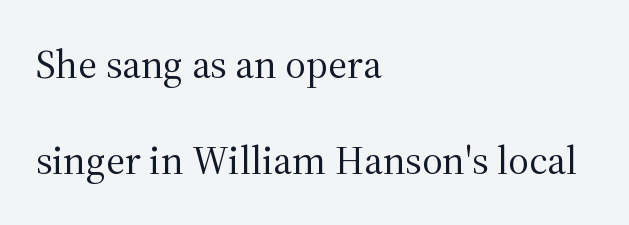
Q: Is the text bold? A: No.
Q: Is the text italic (slanted)? A: No, it is upright.
Q: Is the typeface a serif or a sans-serif typeface? A: Serif.
Q: Is the text underlined? A: No.
Q: How is the paragraph aligned? A: Left-aligned.
Q: Is the spacing between letters normal or unusually wide? A: Normal.
Q: Is the spacing between lines tight, normal or loose? A: Loose.
Q: Width (condensed, normal, or wide)? A: Normal.
Q: Stroke contrast? A: Medium.
Q: x-height? A: Medium.
Q: Monospaced? A: No.
